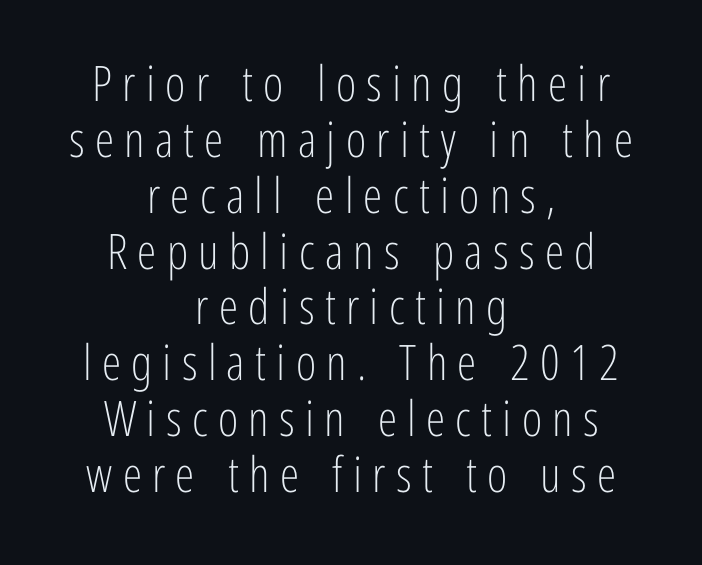
The image shows 49 px light, condensed sans-serif type, upright; set centered, tight line spacing (1.14x), unusually wide letter spacing (+0.21 em), not underlined; low stroke contrast and a medium x-height.
